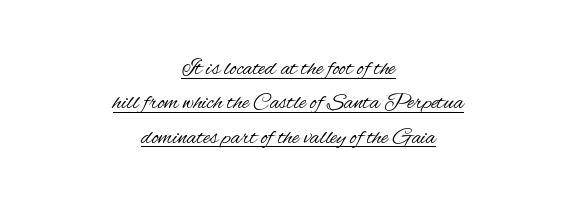
There is no visible air inserted between adjacent glyphs. What decoration does the sample have? An underline. This block has exactly the height ordinary leading produces. Horizontally, the lines are justified to the midpoint only.
